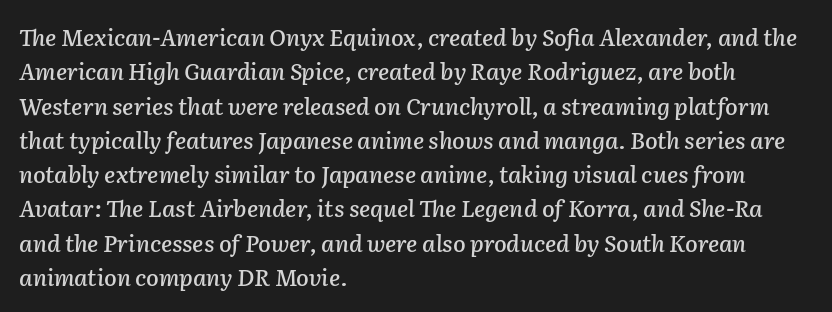
The image shows 23 px text type, italic (leaning right); set left-aligned, normal line spacing (1.49x), normal letter spacing, not underlined.
